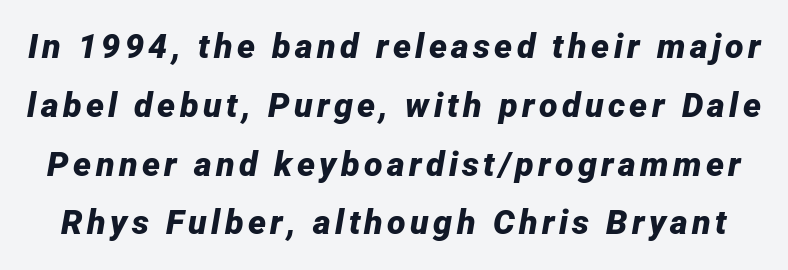
The image shows 34 px bold type, italic (leaning right); set line spacing 1.73x, not underlined; low stroke contrast and a medium x-height.
